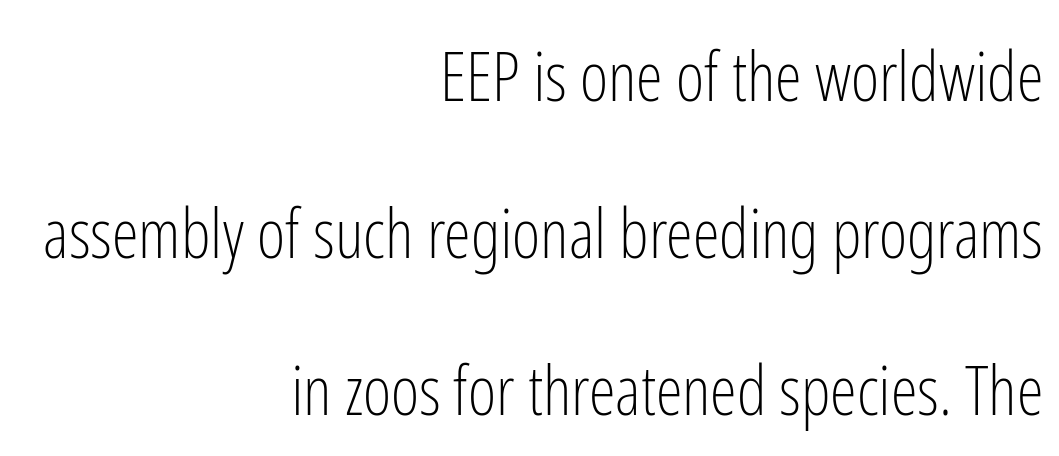
Beneath every word, the page is bare. The rag falls on the left side of this text block. The leading is generous, giving the passage an open texture. Each letter keeps its own natural width here, so spacing adapts to shape. Unlike italic type, these characters show no tilt at all.
